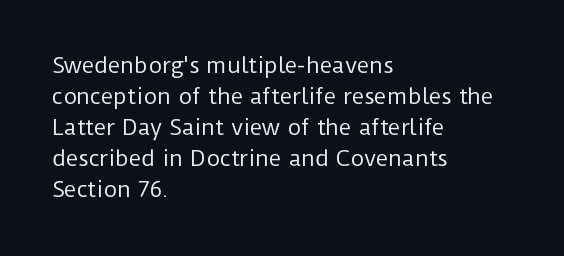
Q: Is the text bold? A: No.
Q: Is the text italic (slanted)? A: No, it is upright.
Q: Is the text underlined? A: No.
Q: How is the paragraph aligned? A: Left-aligned.
Q: Is the spacing between letters normal or unusually wide? A: Normal.
Q: Is the spacing between lines tight, normal or loose? A: Normal.
